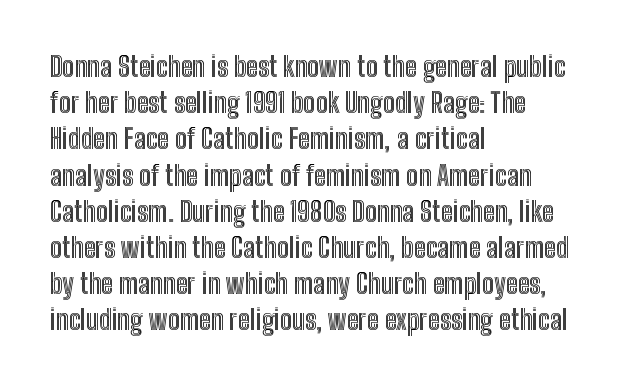
{"italic": "no", "underline": "no", "align": "left", "line_spacing": "normal", "line_spacing_ratio": 1.34, "letter_spacing": "normal", "letter_spacing_em": 0.0, "glyph_px": 27}
